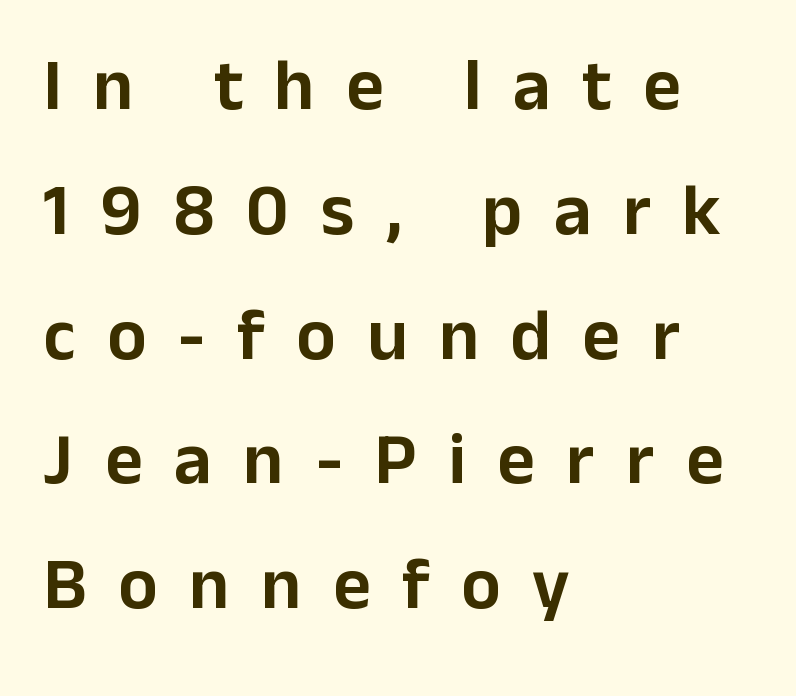
{"serif": "no", "italic": "no", "width": "normal", "stroke_contrast": "low", "x_height": "medium", "monospaced": "no", "underline": "no", "align": "left", "line_spacing_ratio": 1.71, "letter_spacing": "wide", "letter_spacing_em": 0.43, "glyph_px": 73}
